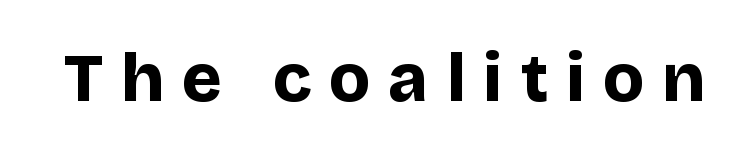
Honestly, there is no underline to notice here at all. Varying glyph widths throughout — classic text-font behaviour. The specimen reads as upright at a glance. You can tell from the bare stems that sans-serif type was used.
